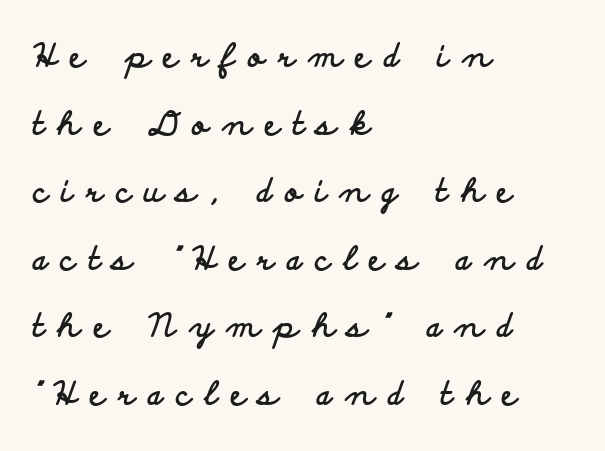
{"serif": "no", "bold": "yes", "weight": "bold", "width": "wide", "stroke_contrast": "low", "x_height": "small", "monospaced": "no", "underline": "no", "align": "left", "line_spacing": "loose", "line_spacing_ratio": 2.11, "letter_spacing": "wide", "letter_spacing_em": 0.42, "glyph_px": 32}
